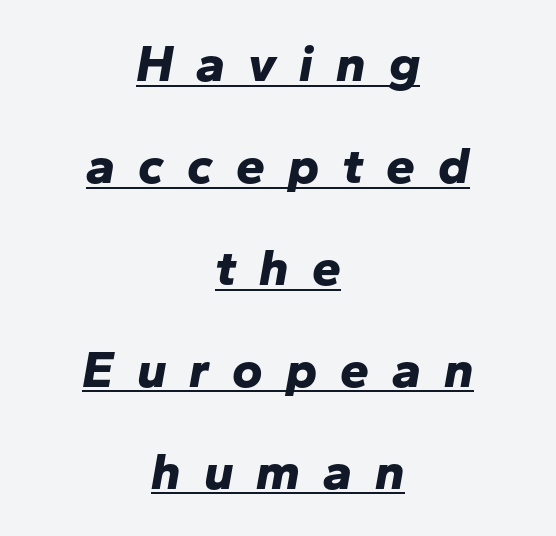
{"italic": "yes", "lean": "right", "slant_degrees": 10, "bold": "yes", "weight": "bold", "width": "normal", "stroke_contrast": "low", "x_height": "medium", "monospaced": "no", "underline": "yes", "align": "center", "line_spacing": "loose", "line_spacing_ratio": 1.96, "letter_spacing": "wide", "letter_spacing_em": 0.44, "glyph_px": 52}
